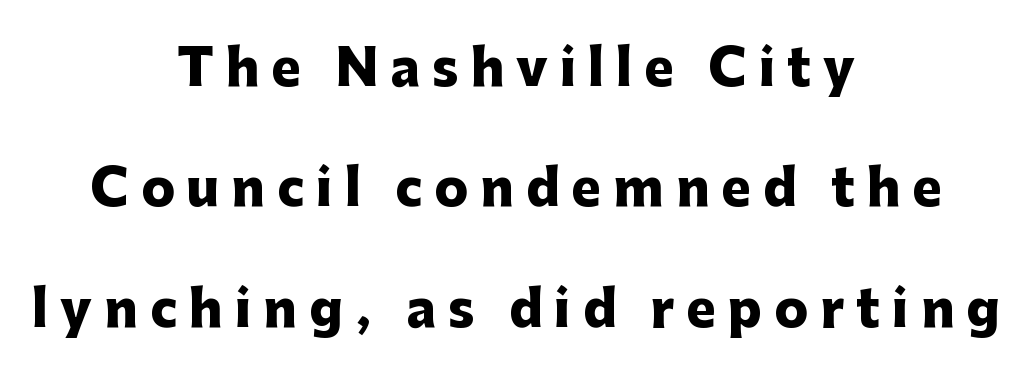
{"serif": "no", "italic": "no", "bold": "yes", "weight": "heavy", "width": "normal", "stroke_contrast": "low", "x_height": "medium", "monospaced": "no", "underline": "no", "align": "center", "line_spacing": "loose", "line_spacing_ratio": 2.41, "letter_spacing": "wide", "letter_spacing_em": 0.24, "glyph_px": 50}
